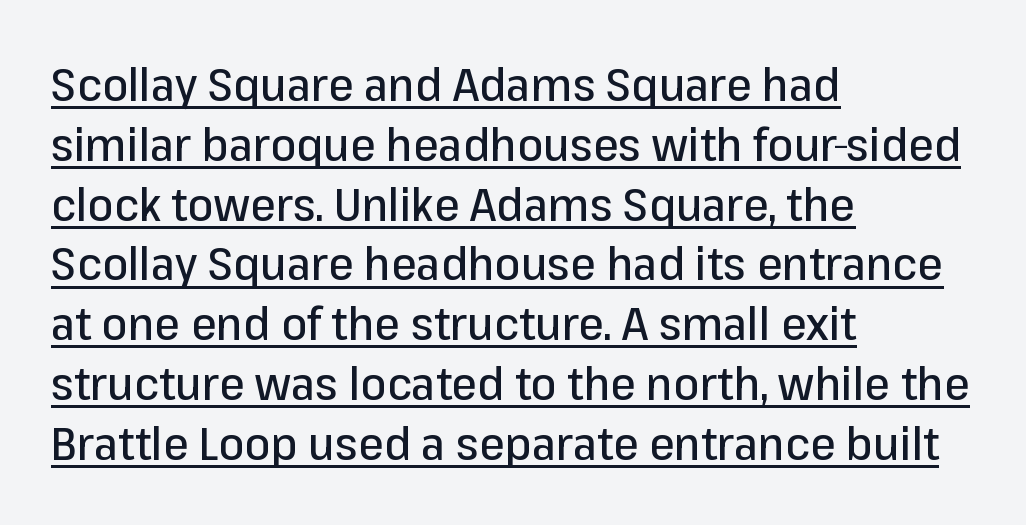
{"serif": "no", "italic": "no", "width": "normal", "stroke_contrast": "low", "x_height": "medium", "monospaced": "no", "underline": "yes", "align": "left", "line_spacing": "normal", "line_spacing_ratio": 1.3, "letter_spacing": "normal", "letter_spacing_em": 0.0, "glyph_px": 46}
